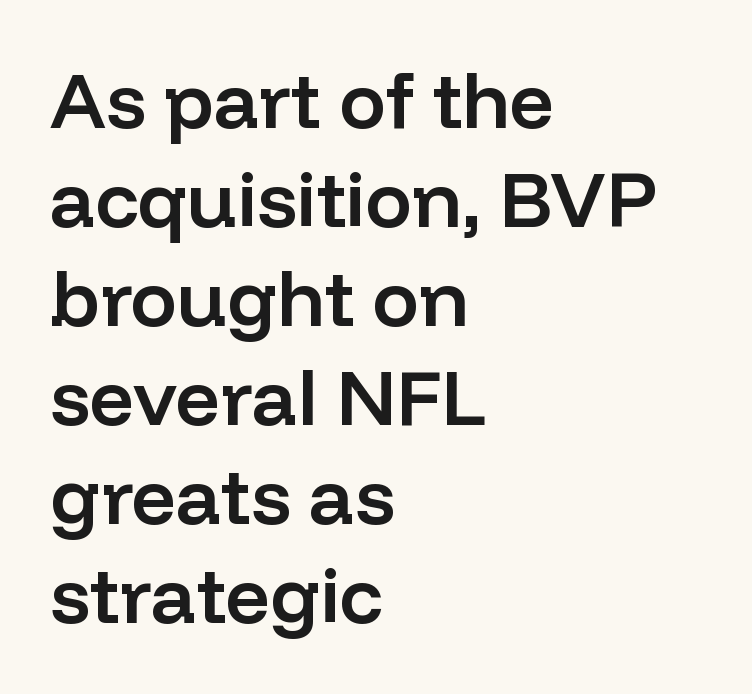
Q: Is the text bold? A: Semi-bold.
Q: Is the text italic (slanted)? A: No, it is upright.
Q: Is the typeface a serif or a sans-serif typeface? A: Sans-serif.
Q: Is the text underlined? A: No.
Q: How is the paragraph aligned? A: Left-aligned.
Q: Is the spacing between letters normal or unusually wide? A: Normal.
Q: Is the spacing between lines tight, normal or loose? A: Normal.
Q: Width (condensed, normal, or wide)? A: Normal.
Q: Stroke contrast? A: Low.
Q: x-height? A: Medium.
Q: Monospaced? A: No.
